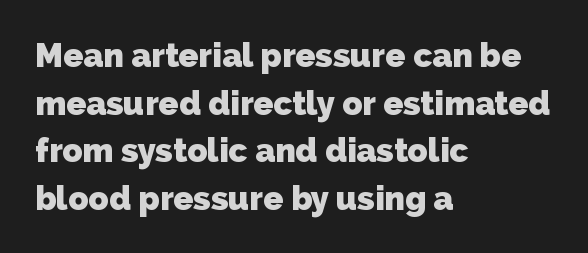
{"serif": "no", "bold": "yes", "weight": "heavy", "width": "normal", "stroke_contrast": "low", "x_height": "medium", "monospaced": "no", "underline": "no", "align": "left", "line_spacing": "normal", "line_spacing_ratio": 1.44, "letter_spacing": "normal", "letter_spacing_em": 0.0, "glyph_px": 33}
